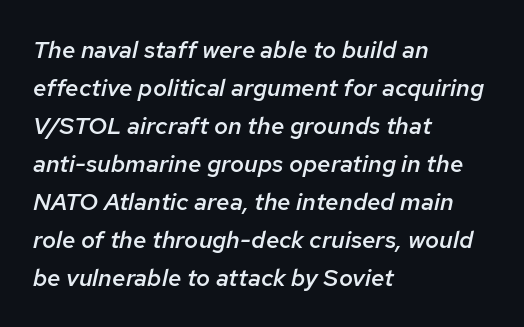
Q: Is the text bold? A: Semi-bold.
Q: Is the text italic (slanted)? A: Yes, it leans right by about 12 degrees.
Q: Is the text underlined? A: No.
Q: How is the paragraph aligned? A: Left-aligned.
Q: Is the spacing between letters normal or unusually wide? A: Normal.
Q: Is the spacing between lines tight, normal or loose? A: Normal.
